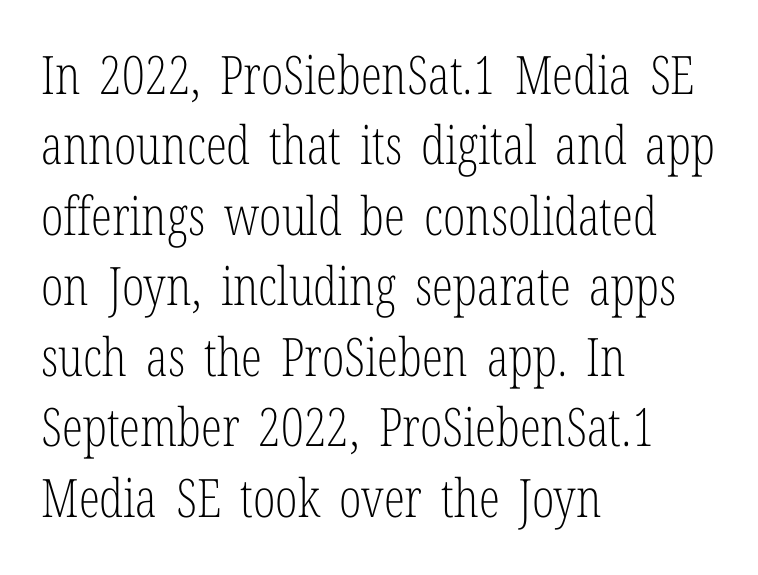
Do the characters align in a grid? No, the font is proportional. Between one letter and the next there's only the usual sliver of space. Do the letters lean? They stand straight. Yep, those are serifs on the letters.
